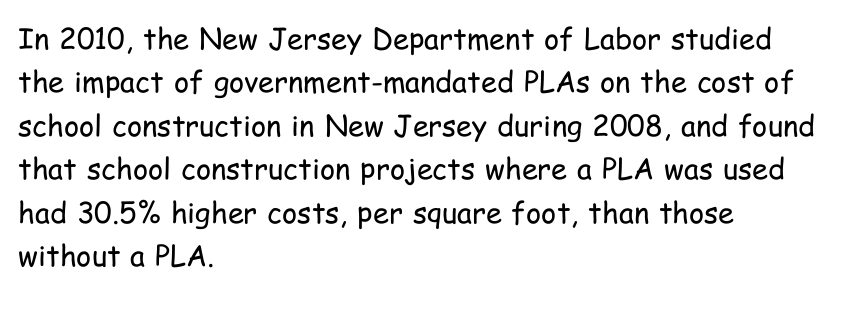
The image shows 29 px regular-weight, condensed sans-serif type, upright; set left-aligned, normal line spacing (1.5x), normal letter spacing, not underlined; low stroke contrast and a medium x-height.
